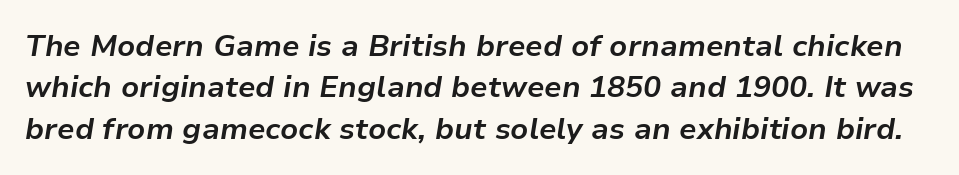
Q: Is the text bold? A: Yes.
Q: Is the text italic (slanted)? A: Yes, it leans right by about 9 degrees.
Q: Is the text underlined? A: No.
Q: Is the spacing between letters normal or unusually wide? A: Normal.
Q: Is the spacing between lines tight, normal or loose? A: Normal.
Q: Width (condensed, normal, or wide)? A: Normal.
Q: Stroke contrast? A: Low.
Q: x-height? A: Medium.
Q: Monospaced? A: No.
